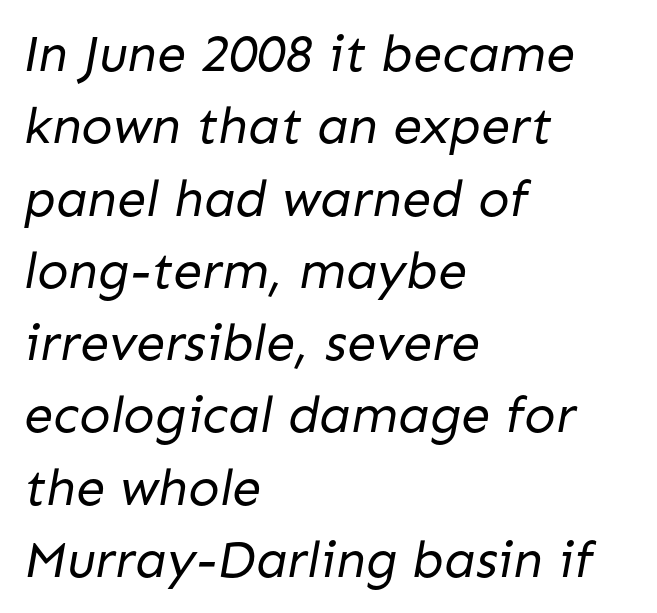
Q: Is the text bold? A: No.
Q: Is the typeface a serif or a sans-serif typeface? A: Sans-serif.
Q: Is the text underlined? A: No.
Q: How is the paragraph aligned? A: Left-aligned.
Q: Is the spacing between letters normal or unusually wide? A: Normal.
Q: Is the spacing between lines tight, normal or loose? A: Normal.
Q: Width (condensed, normal, or wide)? A: Normal.
Q: Stroke contrast? A: Low.
Q: x-height? A: Medium.
Q: Monospaced? A: No.
